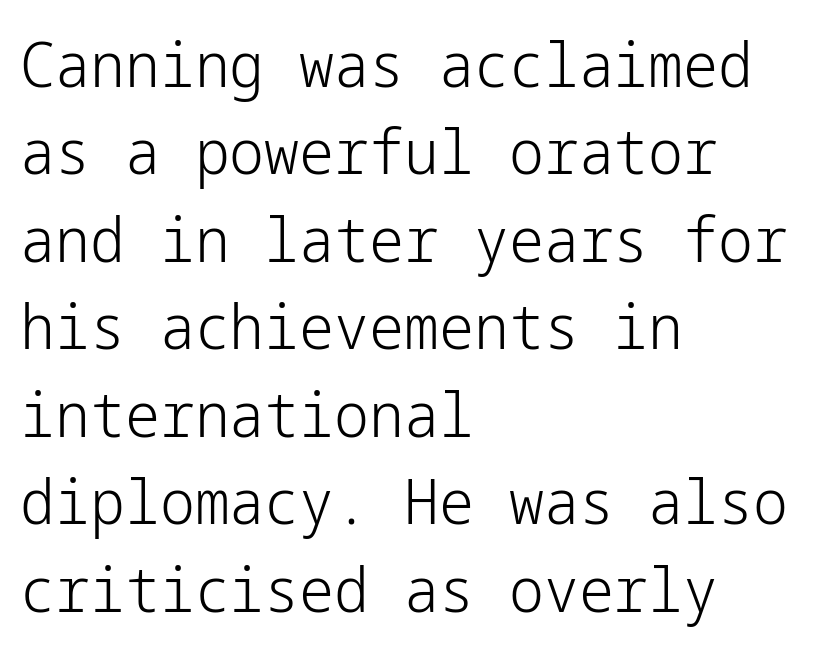
Q: Is the text bold? A: No.
Q: Is the text italic (slanted)? A: No, it is upright.
Q: Is the typeface a serif or a sans-serif typeface? A: Sans-serif.
Q: Is the text underlined? A: No.
Q: How is the paragraph aligned? A: Left-aligned.
Q: Is the spacing between letters normal or unusually wide? A: Normal.
Q: Is the spacing between lines tight, normal or loose? A: Normal.
Q: Width (condensed, normal, or wide)? A: Normal.
Q: Stroke contrast? A: Low.
Q: x-height? A: Medium.
